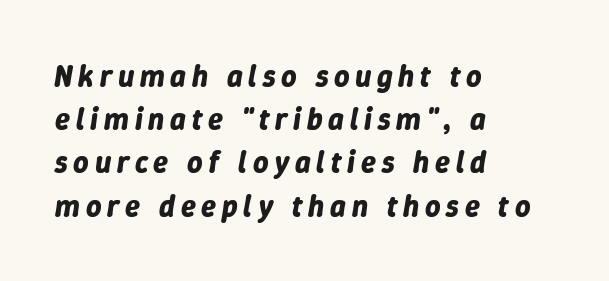
The image shows 30 px bold type, italic (leaning right); set left-aligned, normal line spacing (1.44x), not underlined; low stroke contrast and a medium x-height.
